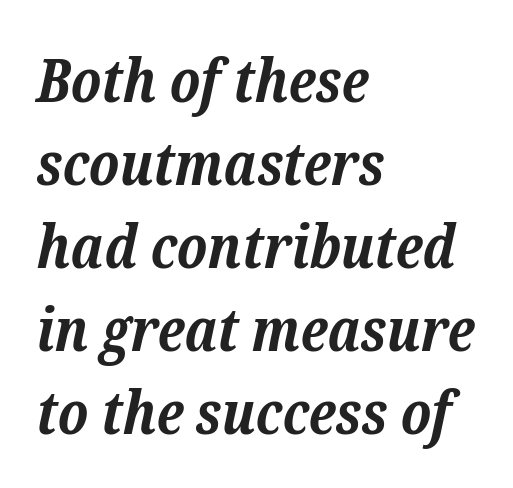
Q: Is the text bold? A: Yes.
Q: Is the text italic (slanted)? A: Yes, it leans right by about 12 degrees.
Q: Is the typeface a serif or a sans-serif typeface? A: Serif.
Q: Is the text underlined? A: No.
Q: How is the paragraph aligned? A: Left-aligned.
Q: Is the spacing between letters normal or unusually wide? A: Normal.
Q: Is the spacing between lines tight, normal or loose? A: Normal.
Q: Width (condensed, normal, or wide)? A: Normal.
Q: Stroke contrast? A: Low.
Q: x-height? A: Medium.
Q: Monospaced? A: No.
